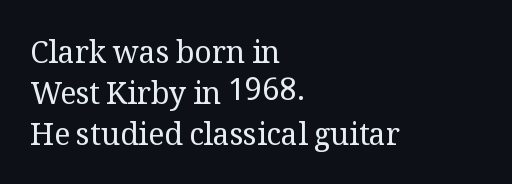
Yep, those are serifs on the letters. Here the designer chose a conventional face with non-uniform glyph widths. The text block is weighted toward the left margin, trailing off unevenly rightward. It's the straight-up-and-down kind of type. The gap between lines stays unmarked. Unbolded letterforms with no extra heft.
